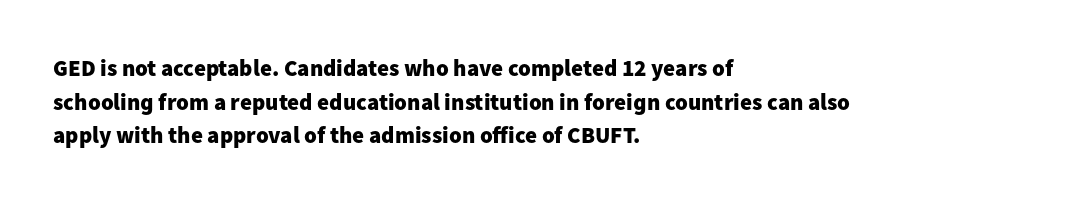
Each line starts at the same left margin while the right side varies. One glance says typical: line gaps are just what's usual. Nope, not italic — everything's standing straight. Plenty of ink on the page — the face is bold.
